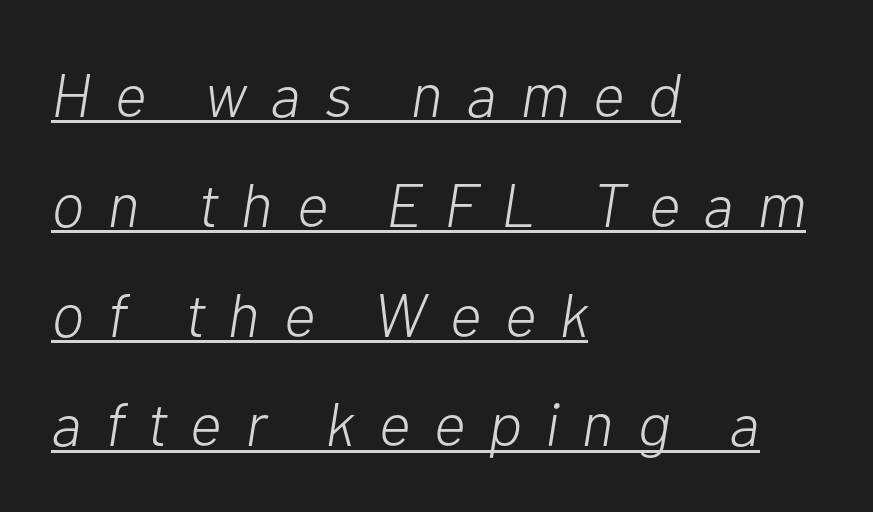
The face used here is proportionally spaced, like ordinary book or web type. Designer's note — italics engaged. Ink coverage per letter is moderate at most. Each line of the rendering has a horizontal stroke beneath the glyphs.
